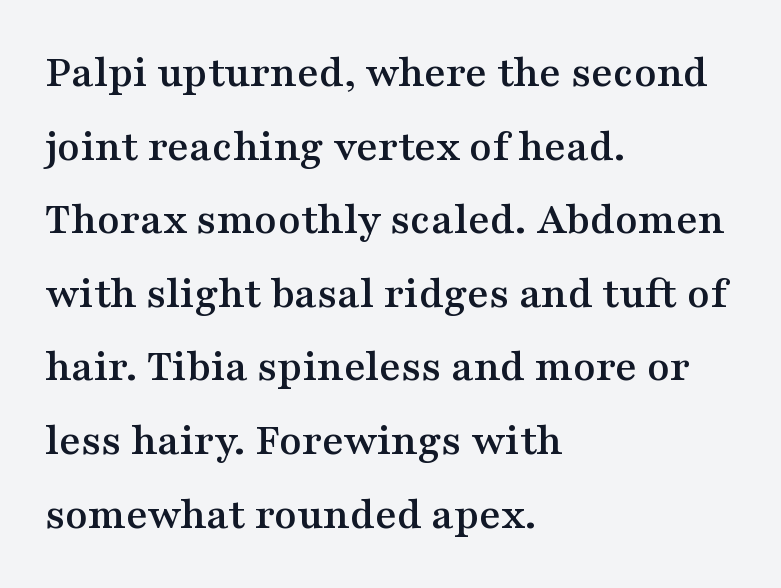
Q: Is the text italic (slanted)? A: No, it is upright.
Q: Is the typeface a serif or a sans-serif typeface? A: Serif.
Q: Is the text underlined? A: No.
Q: How is the paragraph aligned? A: Left-aligned.
Q: Is the spacing between letters normal or unusually wide? A: Normal.
Q: Is the spacing between lines tight, normal or loose? A: Normal.
Q: Width (condensed, normal, or wide)? A: Wide.
Q: Stroke contrast? A: Medium.
Q: x-height? A: Medium.
Q: Monospaced? A: No.
